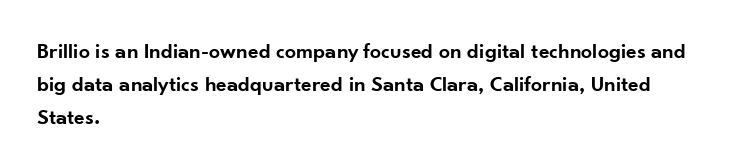
{"italic": "no", "bold": "semi", "underline": "no", "align": "left", "line_spacing": "normal", "line_spacing_ratio": 1.5, "letter_spacing": "normal", "letter_spacing_em": 0.0, "glyph_px": 22}
